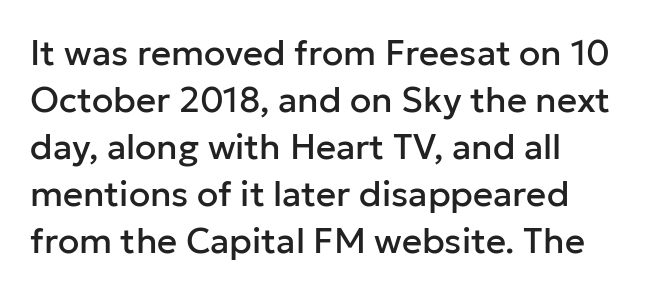
It's the straight-up-and-down kind of type. Where is the straight margin? On the left. Students, note that the glyphs here touch the page at normal intervals. This sample keeps an unexceptional amount of space between lines. Character widths vary here, with narrow letters taking less room than wide ones. The type family on display is of the sans-serif kind.
